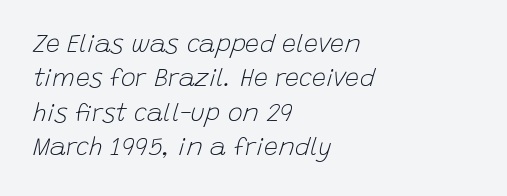
Q: Is the text bold? A: No.
Q: Is the text italic (slanted)? A: Yes, it leans right by about 15 degrees.
Q: Is the text underlined? A: No.
Q: How is the paragraph aligned? A: Left-aligned.
Q: Is the spacing between letters normal or unusually wide? A: Normal.
Q: Is the spacing between lines tight, normal or loose? A: Normal.
